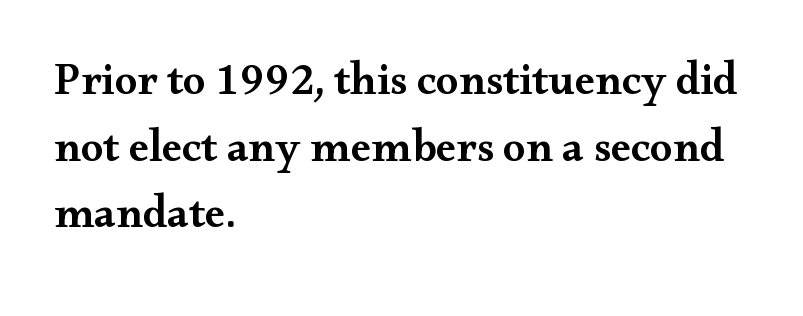
Q: Is the text bold? A: Semi-bold.
Q: Is the text italic (slanted)? A: No, it is upright.
Q: Is the typeface a serif or a sans-serif typeface? A: Serif.
Q: Is the text underlined? A: No.
Q: How is the paragraph aligned? A: Left-aligned.
Q: Is the spacing between letters normal or unusually wide? A: Normal.
Q: Is the spacing between lines tight, normal or loose? A: Normal.
Q: Width (condensed, normal, or wide)? A: Wide.
Q: Stroke contrast? A: Medium.
Q: x-height? A: Small.
Q: Monospaced? A: No.
